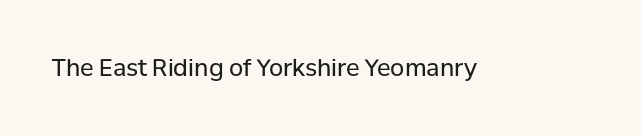
Q: Is the text bold? A: No.
Q: Is the text italic (slanted)? A: No, it is upright.
Q: Is the text underlined? A: No.
Q: Is the spacing between letters normal or unusually wide? A: Normal.
